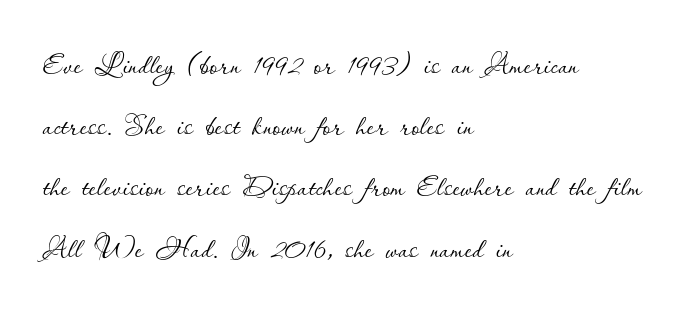
The image shows 40 px thin type; set left-aligned, normal line spacing (1.53x), normal letter spacing, not underlined; low stroke contrast and a small x-height.
